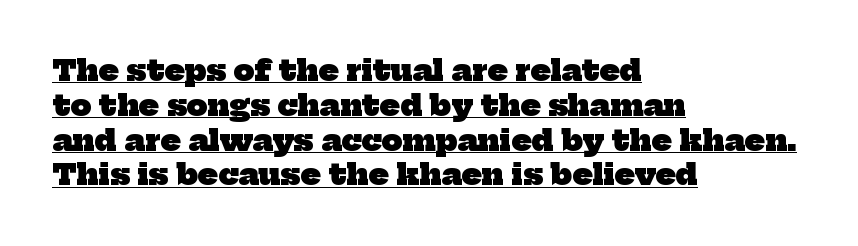
Varying glyph widths throughout — classic text-font behaviour. Students, this is bold: see how much ink each stroke carries. This rendering features underlined lettering. Teacher's note: observe the even left margin — that is flush-left alignment.
